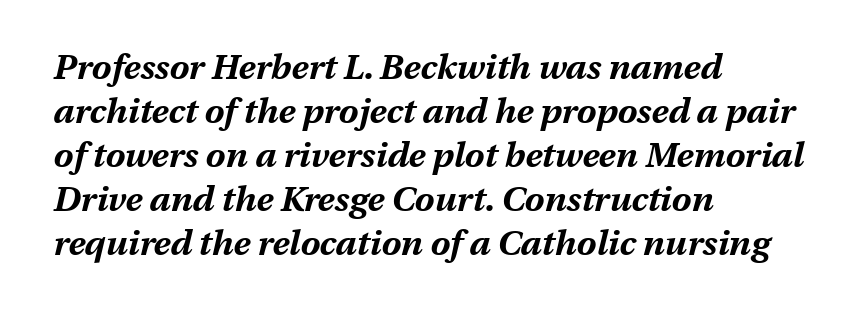
Q: Is the text bold? A: Yes.
Q: Is the text italic (slanted)? A: Yes, it leans right by about 13 degrees.
Q: Is the text underlined? A: No.
Q: How is the paragraph aligned? A: Left-aligned.
Q: Is the spacing between letters normal or unusually wide? A: Normal.
Q: Is the spacing between lines tight, normal or loose? A: Normal.
Q: Width (condensed, normal, or wide)? A: Normal.
Q: Stroke contrast? A: Medium.
Q: x-height? A: Medium.
Q: Monospaced? A: No.
